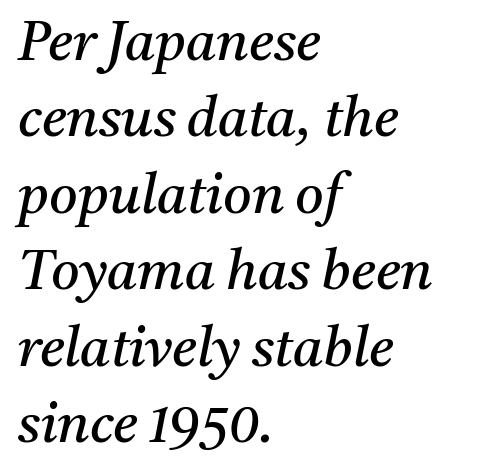
I'd call this a serif setting — the letters wear small feet. Spacing verdict: proportional, widths tailored to each character. Think standard paragraph weight, or any step lighter than that. A typesetter would call this leading conventional body-copy spacing.
